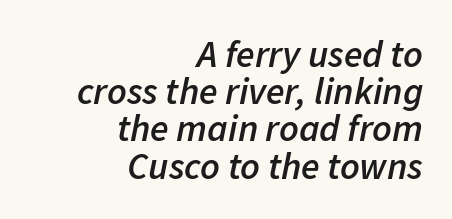
The image shows 38 px semibold type, italic (leaning right); set right-aligned, tight line spacing (0.98x), normal letter spacing, not underlined; low stroke contrast and a medium x-height.
